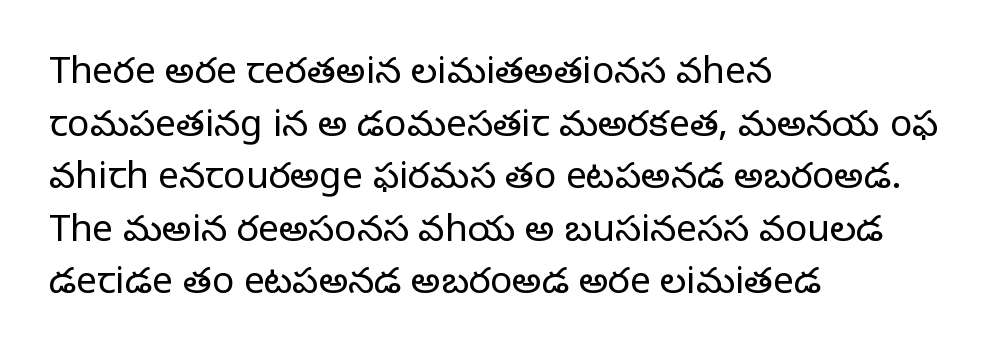
The line-height multiplier appears to be the usual default. The passage shown is not bold in any degree. Anything drawn beneath the words? Only blank space. Caption: multi-line text, flush left, ragged right.
